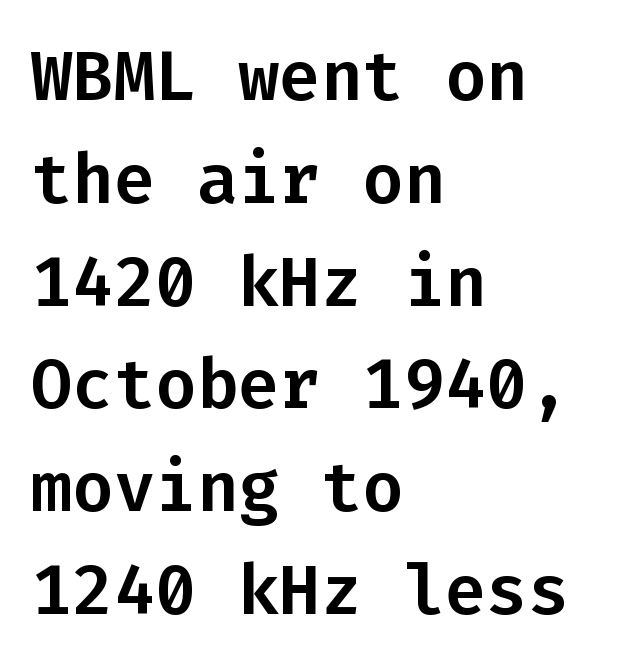
{"serif": "no", "italic": "no", "width": "normal", "stroke_contrast": "low", "x_height": "medium", "monospaced": "yes", "underline": "no", "align": "left", "line_spacing": "normal", "line_spacing_ratio": 1.49, "letter_spacing": "normal", "letter_spacing_em": 0.0, "glyph_px": 69}
